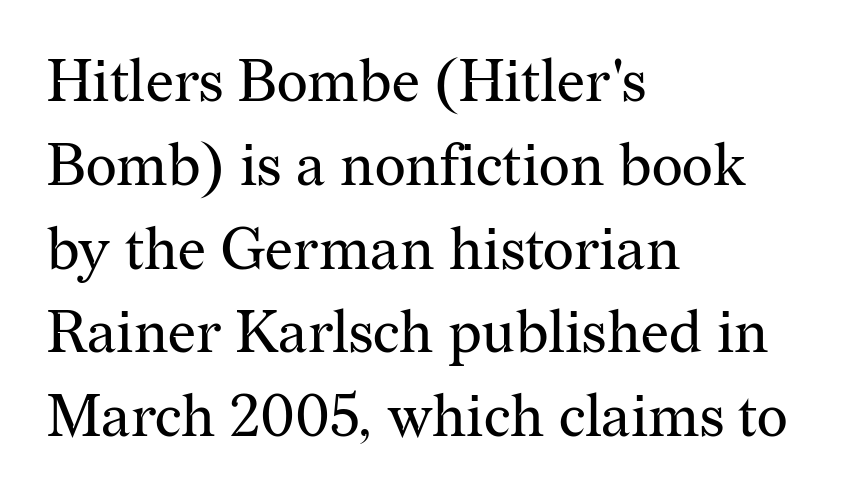
Words float on clear page, feet unadorned. There is no visible air inserted between adjacent glyphs. No chunkiness to these letters — they're not bold. Teacher's note: observe the even left margin — that is flush-left alignment. Examine the stroke ends and you'll spot serifs.
